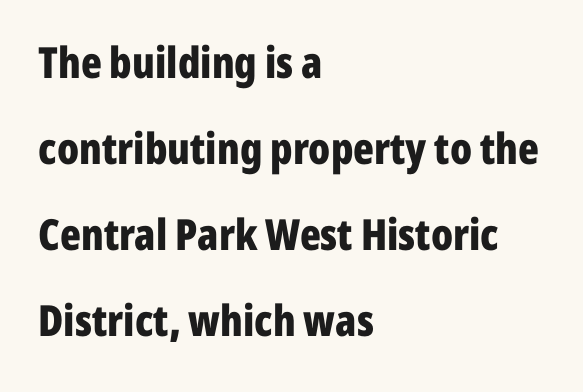
The image shows 43 px bold, condensed sans-serif type, upright; set left-aligned, loose line spacing (2.0x), normal letter spacing, not underlined; low stroke contrast and a medium x-height.
